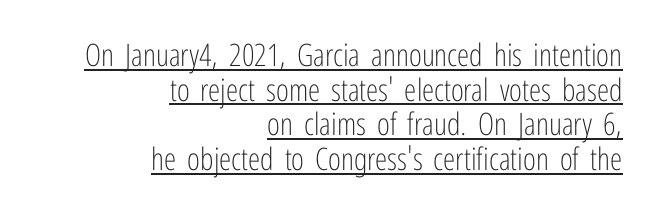
{"serif": "no", "italic": "no", "bold": "no", "weight": "light", "width": "condensed", "stroke_contrast": "low", "x_height": "medium", "monospaced": "no", "underline": "yes", "align": "right", "line_spacing": "tight", "line_spacing_ratio": 1.12, "letter_spacing": "normal", "letter_spacing_em": 0.0, "glyph_px": 31}
